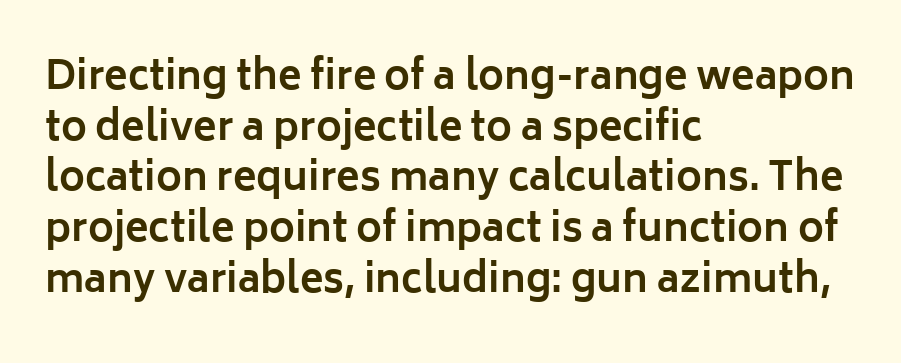
Q: Is the text bold? A: Yes.
Q: Is the text italic (slanted)? A: No, it is upright.
Q: Is the typeface a serif or a sans-serif typeface? A: Sans-serif.
Q: Is the text underlined? A: No.
Q: How is the paragraph aligned? A: Left-aligned.
Q: Is the spacing between letters normal or unusually wide? A: Normal.
Q: Is the spacing between lines tight, normal or loose? A: Normal.
Q: Width (condensed, normal, or wide)? A: Normal.
Q: Stroke contrast? A: Low.
Q: x-height? A: Medium.
Q: Monospaced? A: No.
